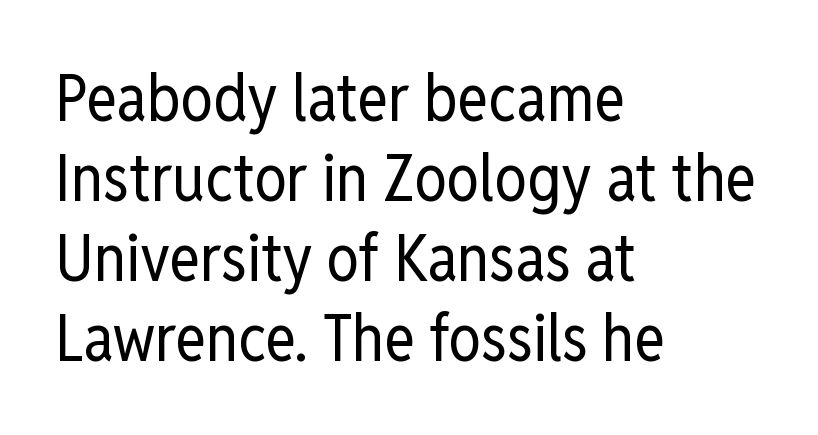
The image shows 65 px regular-weight, condensed sans-serif type, upright; set left-aligned, line spacing 1.23x, normal letter spacing, not underlined; low stroke contrast and a medium x-height.
